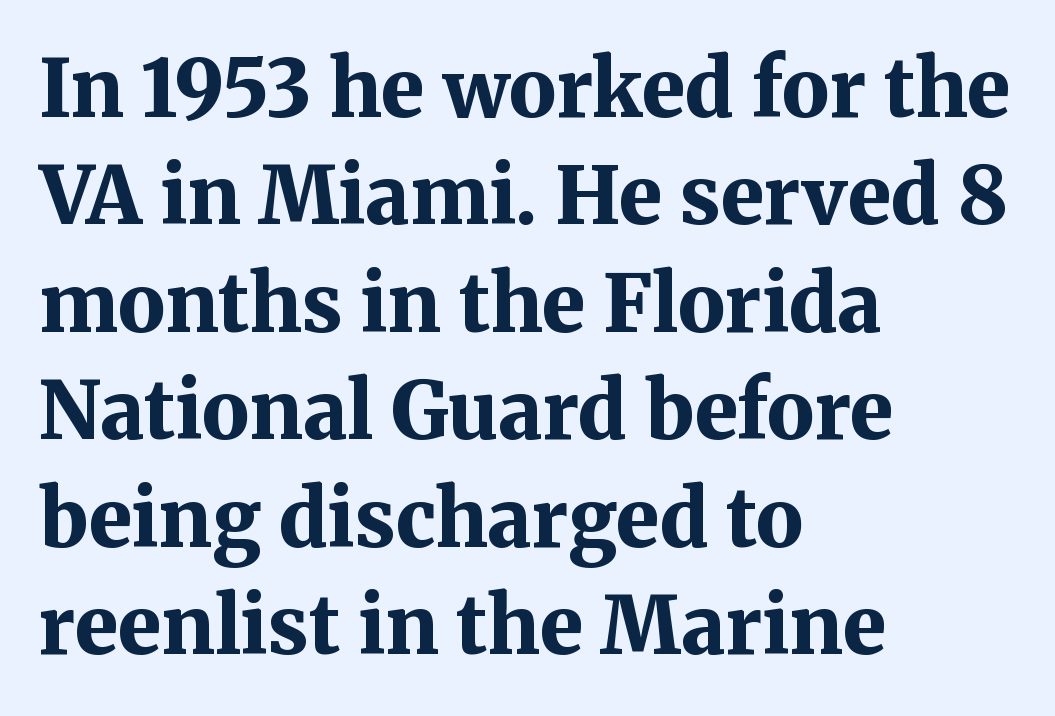
{"serif": "yes", "italic": "no", "bold": "yes", "weight": "bold", "width": "normal", "stroke_contrast": "medium", "x_height": "medium", "monospaced": "no", "underline": "no", "align": "left", "line_spacing": "normal", "line_spacing_ratio": 1.36, "letter_spacing": "normal", "letter_spacing_em": 0.0, "glyph_px": 79}
